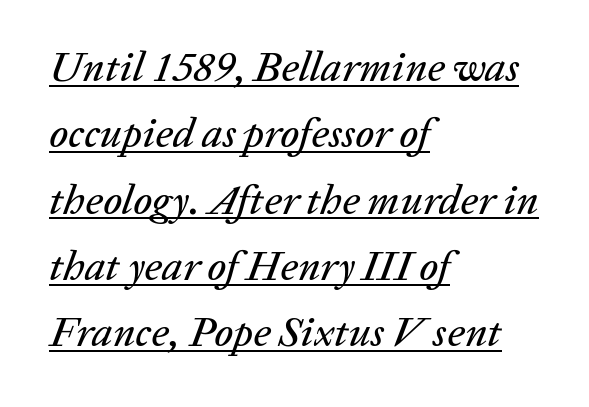
The passage shown is typed in a proportional face where columns would drift. The rendering applies a slant to the glyphs. Tracking here is standard; glyphs follow each other at the usual distance. Summary of vertical rhythm: regular, with standard interline spacing. The rendering uses the underline text-decoration. The paragraph has a hard left edge and a soft right edge.
